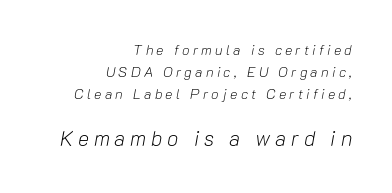
Q: Is the text bold? A: No.
Q: Is the text italic (slanted)? A: Yes, it leans right by about 10 degrees.
Q: Is the text underlined? A: No.
Q: How is the paragraph aligned? A: Right-aligned.
Q: Is the spacing between letters normal or unusually wide? A: Unusually wide.
Q: Is the spacing between lines tight, normal or loose? A: Normal.
Q: Which block of text is set in a larger size, the first (top) or the second (bottom)? A: The second (bottom) one.
